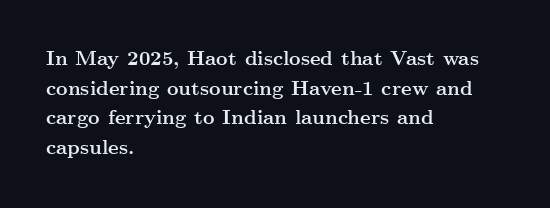
Q: Is the text bold? A: Yes.
Q: Is the text italic (slanted)? A: No, it is upright.
Q: Is the text underlined? A: No.
Q: How is the paragraph aligned? A: Left-aligned.
Q: Is the spacing between letters normal or unusually wide? A: Normal.
Q: Is the spacing between lines tight, normal or loose? A: Normal.
